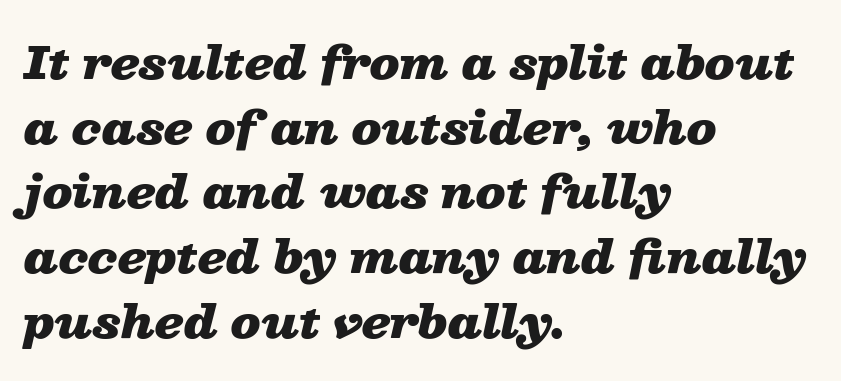
The image shows 44 px heavy, wide type, italic (leaning right); set left-aligned, normal line spacing (1.47x), normal letter spacing, not underlined; low stroke contrast and a medium x-height.
